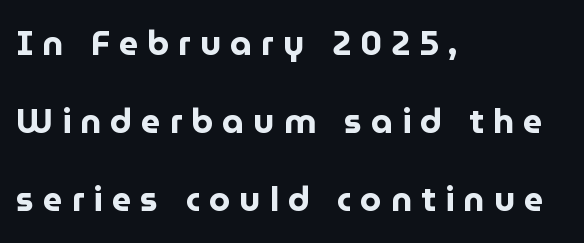
Q: Is the text bold? A: Yes.
Q: Is the text italic (slanted)? A: No, it is upright.
Q: Is the typeface a serif or a sans-serif typeface? A: Sans-serif.
Q: Is the text underlined? A: No.
Q: How is the paragraph aligned? A: Left-aligned.
Q: Is the spacing between letters normal or unusually wide? A: Unusually wide.
Q: Is the spacing between lines tight, normal or loose? A: Loose.
Q: Width (condensed, normal, or wide)? A: Normal.
Q: Stroke contrast? A: Low.
Q: x-height? A: Medium.
Q: Monospaced? A: No.
